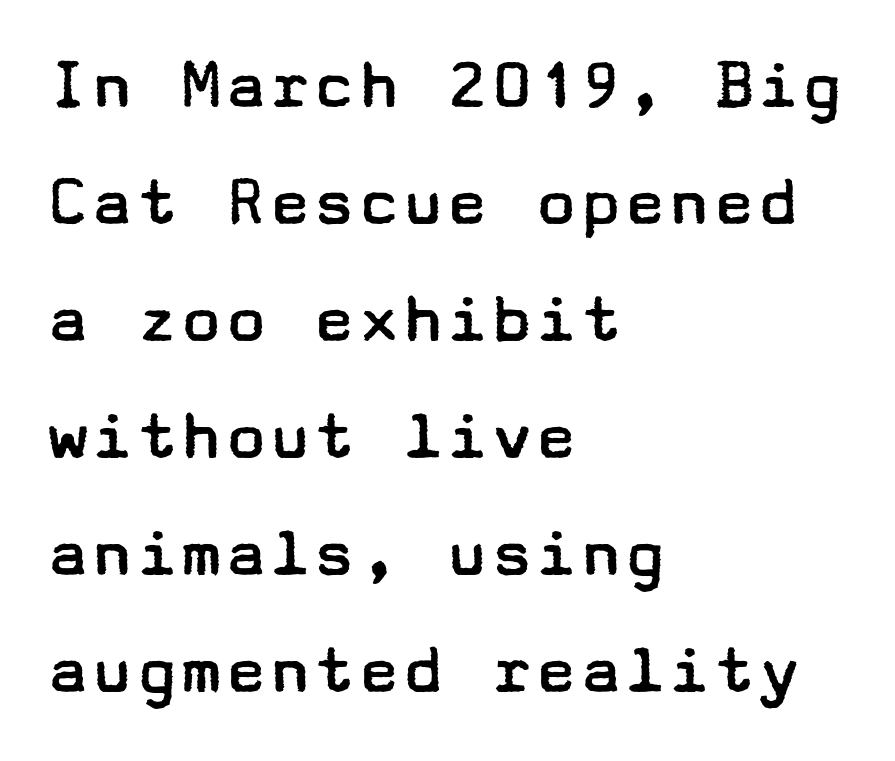
The image shows 74 px regular-weight, wide sans-serif type, upright; set left-aligned, normal line spacing (1.58x), normal letter spacing, not underlined; low stroke contrast and a medium x-height.
